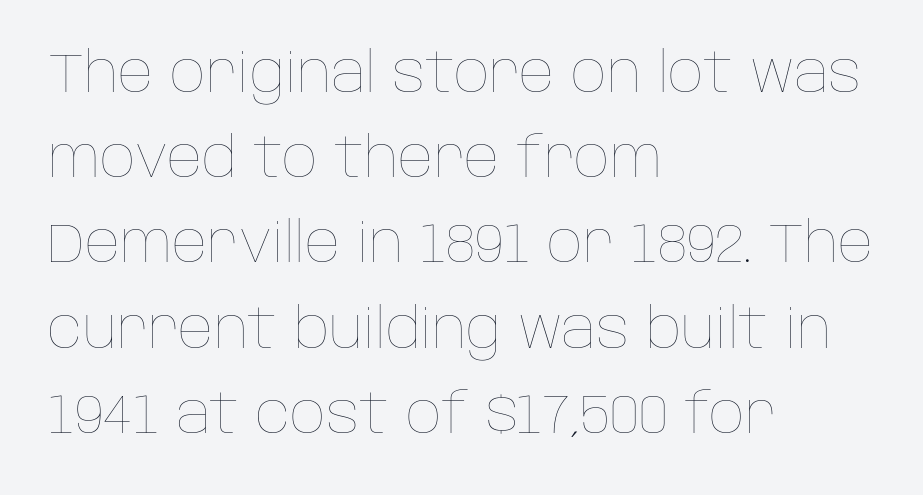
Q: Is the text bold? A: No.
Q: Is the text italic (slanted)? A: No, it is upright.
Q: Is the text underlined? A: No.
Q: How is the paragraph aligned? A: Left-aligned.
Q: Is the spacing between letters normal or unusually wide? A: Normal.
Q: Is the spacing between lines tight, normal or loose? A: Normal.
Q: Width (condensed, normal, or wide)? A: Normal.
Q: Stroke contrast? A: Low.
Q: x-height? A: Large.
Q: Monospaced? A: No.
